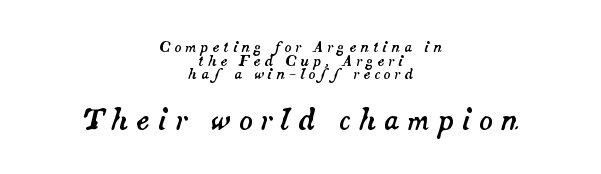
The image shows 28 px text type, italic (leaning right); set centered, tight line spacing (0.98x), unusually wide letter spacing (+0.28 em), not underlined; the second (bottom) block is 2.0x larger; medium stroke contrast and a small x-height.
